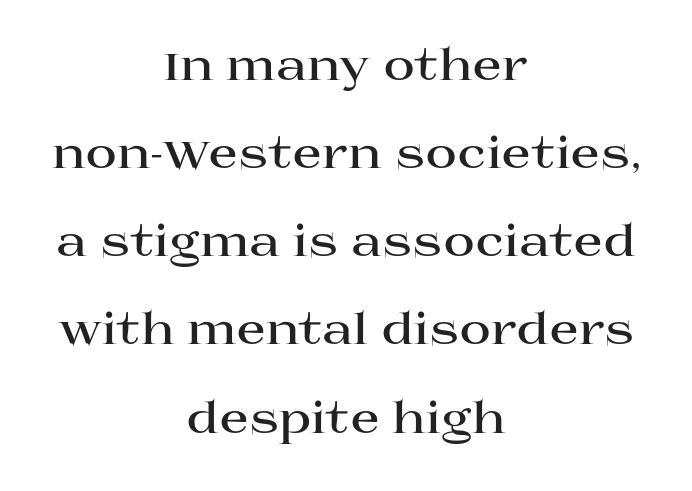
{"serif": "yes", "italic": "no", "bold": "yes", "weight": "bold", "width": "wide", "stroke_contrast": "high", "x_height": "large", "monospaced": "no", "underline": "no", "align": "center", "line_spacing": "loose", "line_spacing_ratio": 2.05, "letter_spacing": "normal", "letter_spacing_em": 0.0, "glyph_px": 43}
